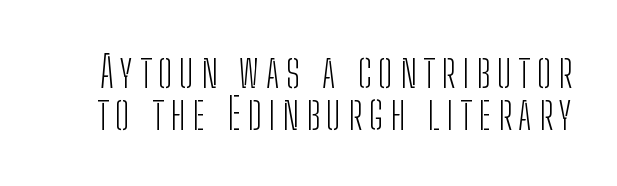
{"serif": "no", "italic": "no", "bold": "no", "weight": "light", "width": "condensed", "stroke_contrast": "low", "x_height": "medium", "monospaced": "no", "underline": "no", "line_spacing": "tight", "line_spacing_ratio": 0.98, "glyph_px": 43}
